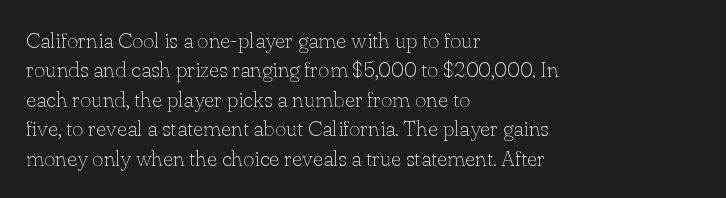
Bare-footed words on every line. Every stem runs plumb, perpendicular to the baseline. The typesetting does not lean heavy: it is not bold. Tracking value appears to be zero — textbook default spacing. The vertical gap from one line to the next is medium.
